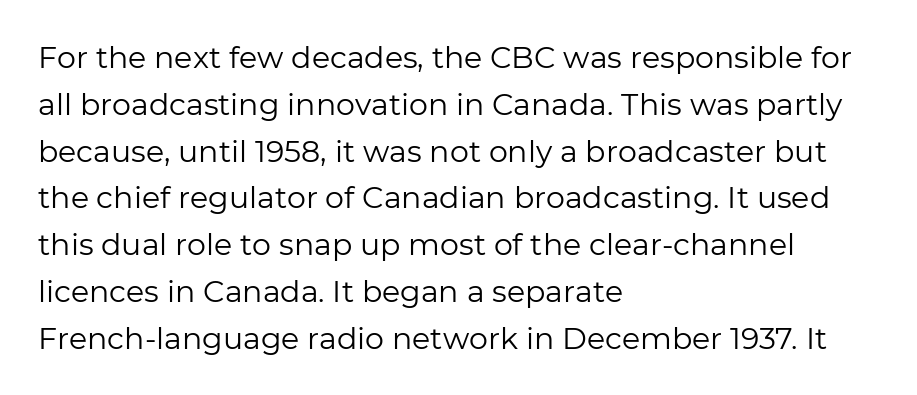
These lines are composed in type without serifs. Where is the straight margin? On the left. One glance says typical: line gaps are just what's usual. This is not heavy type; no bold has been used. Students, note that the glyphs here touch the page at normal intervals. The space beneath each line is pristine and unruled.
